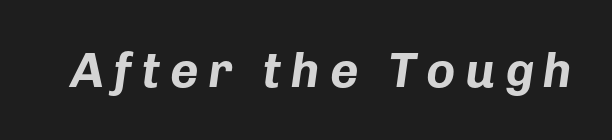
{"italic": "yes", "lean": "right", "slant_degrees": 8, "bold": "yes", "weight": "bold", "width": "normal", "stroke_contrast": "low", "x_height": "medium", "monospaced": "no", "underline": "no", "letter_spacing": "wide", "letter_spacing_em": 0.2, "glyph_px": 49}
